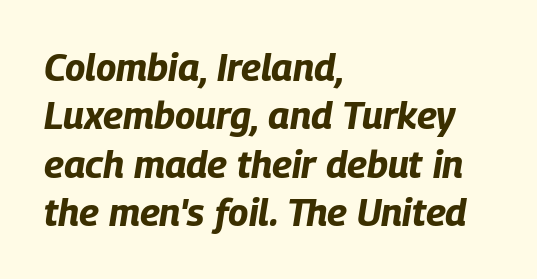
Q: Is the text bold? A: Yes.
Q: Is the text italic (slanted)? A: Yes, it leans right by about 9 degrees.
Q: Is the text underlined? A: No.
Q: How is the paragraph aligned? A: Left-aligned.
Q: Is the spacing between letters normal or unusually wide? A: Normal.
Q: Is the spacing between lines tight, normal or loose? A: Normal.
Q: Width (condensed, normal, or wide)? A: Condensed.
Q: Stroke contrast? A: Low.
Q: x-height? A: Large.
Q: Monospaced? A: No.
